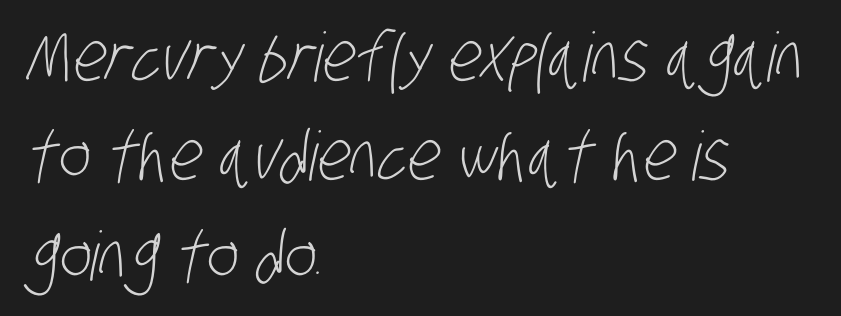
{"serif": "no", "bold": "no", "weight": "light", "width": "condensed", "stroke_contrast": "low", "x_height": "large", "monospaced": "no", "underline": "no", "align": "left", "line_spacing": "normal", "line_spacing_ratio": 1.46, "letter_spacing": "normal", "letter_spacing_em": 0.0, "glyph_px": 68}
